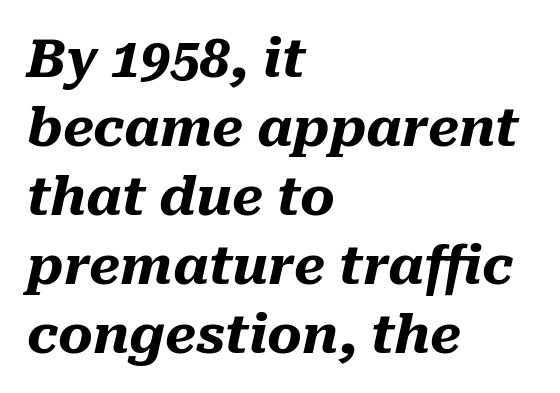
Does extra space separate the letters? No, they use regular spacing. How heavy is the stroke? Heavy — this is a bold. Is the type slanted? Yes — the strokes lean at a clear angle. Underline: absent. Is this a fixed-width face? No — the glyphs have proportional, varying widths.
